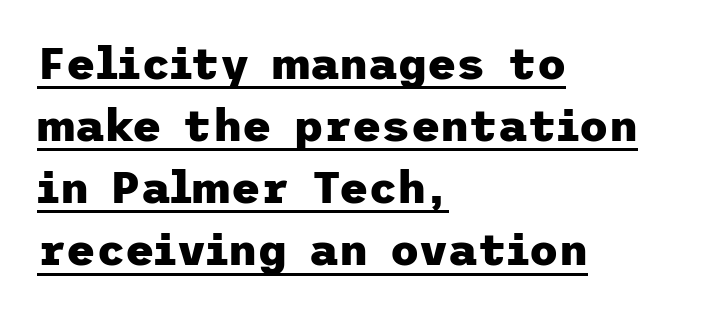
Q: Is the text bold? A: Yes.
Q: Is the text italic (slanted)? A: No, it is upright.
Q: Is the typeface a serif or a sans-serif typeface? A: Sans-serif.
Q: Is the text underlined? A: Yes.
Q: How is the paragraph aligned? A: Left-aligned.
Q: Is the spacing between letters normal or unusually wide? A: Normal.
Q: Is the spacing between lines tight, normal or loose? A: Normal.
Q: Width (condensed, normal, or wide)? A: Normal.
Q: Stroke contrast? A: Low.
Q: x-height? A: Medium.
